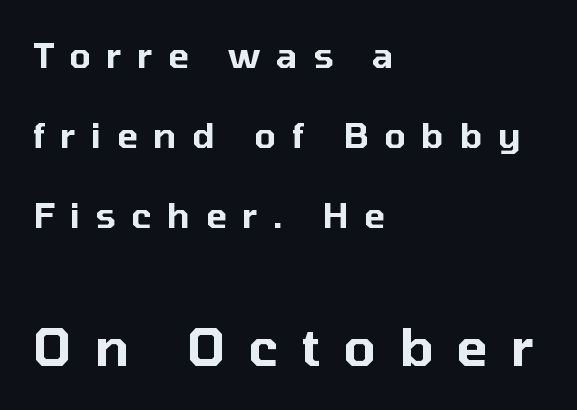
The image shows 52 px sans-serif type, upright; set left-aligned, loose line spacing (2.28x), unusually wide letter spacing (+0.44 em), not underlined; the second (bottom) block is 1.49x larger; low stroke contrast and a medium x-height.
